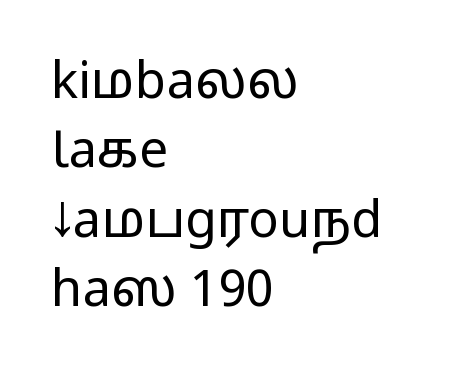
Think standard paragraph weight, or any step lighter than that. The letters stand straight up with perfectly vertical stems. A typesetter would call this leading conventional body-copy spacing. Clear beneath every line of the passage. The passage shown is typeset with a sans-serif family. Looks like regular typesetting: each glyph gets only the width it needs.
